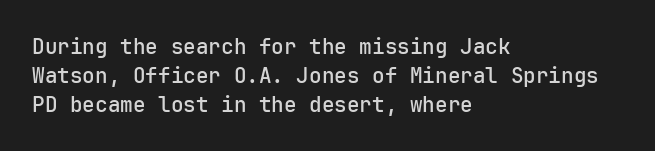
These lines keep a tight, regular rhythm from letter to letter. If you drew a ruler down the left edge, every line would touch it. Compared with an ordinary text face, these strokes are moderately heavier — a semibold. Whoever set this chose a conventional vertical rhythm. The glyphs are unaccompanied by any horizontal stroke below them.
